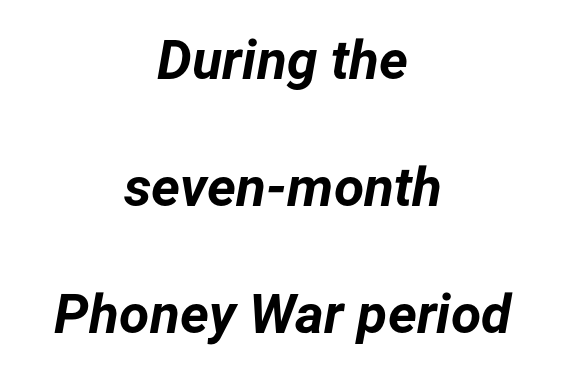
The image shows 55 px bold type, italic (leaning right); set centered, loose line spacing (2.31x), normal letter spacing, not underlined; low stroke contrast and a medium x-height.
